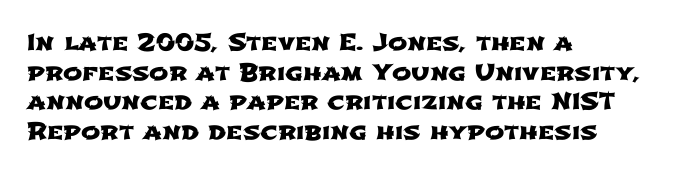
{"underline": "no", "align": "left", "line_spacing": "normal", "line_spacing_ratio": 1.29, "letter_spacing": "normal", "letter_spacing_em": 0.0, "glyph_px": 23}
